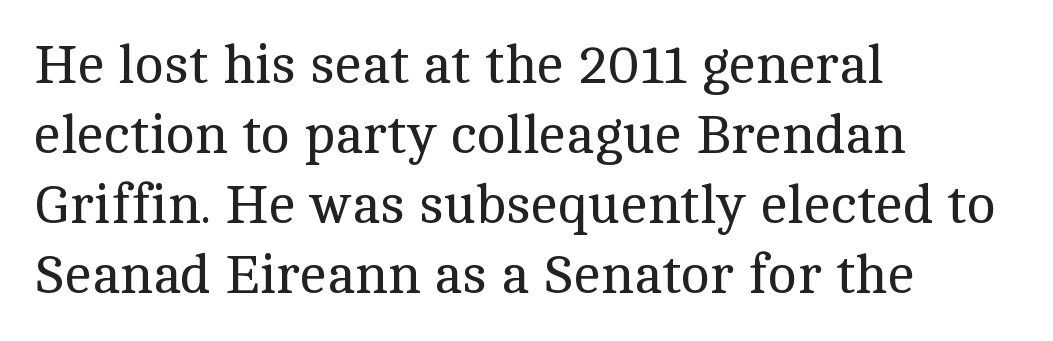
Q: Is the text bold? A: No.
Q: Is the text italic (slanted)? A: No, it is upright.
Q: Is the typeface a serif or a sans-serif typeface? A: Serif.
Q: Is the text underlined? A: No.
Q: How is the paragraph aligned? A: Left-aligned.
Q: Is the spacing between letters normal or unusually wide? A: Normal.
Q: Is the spacing between lines tight, normal or loose? A: Normal.
Q: Width (condensed, normal, or wide)? A: Normal.
Q: x-height? A: Medium.
Q: Monospaced? A: No.
